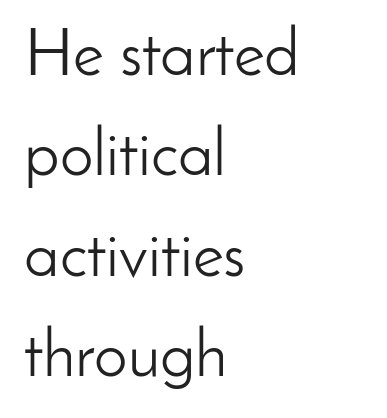
Q: Is the text bold? A: No.
Q: Is the text italic (slanted)? A: No, it is upright.
Q: Is the typeface a serif or a sans-serif typeface? A: Sans-serif.
Q: Is the text underlined? A: No.
Q: How is the paragraph aligned? A: Left-aligned.
Q: Is the spacing between letters normal or unusually wide? A: Normal.
Q: Is the spacing between lines tight, normal or loose? A: Normal.
Q: Width (condensed, normal, or wide)? A: Normal.
Q: Stroke contrast? A: Low.
Q: x-height? A: Small.
Q: Monospaced? A: No.
